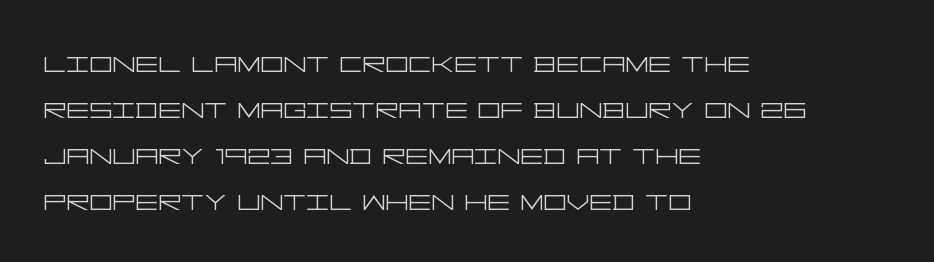
The image shows 36 px light, wide sans-serif type, upright; set left-aligned, normal line spacing (1.28x), normal letter spacing, not underlined; low stroke contrast and a large x-height.
